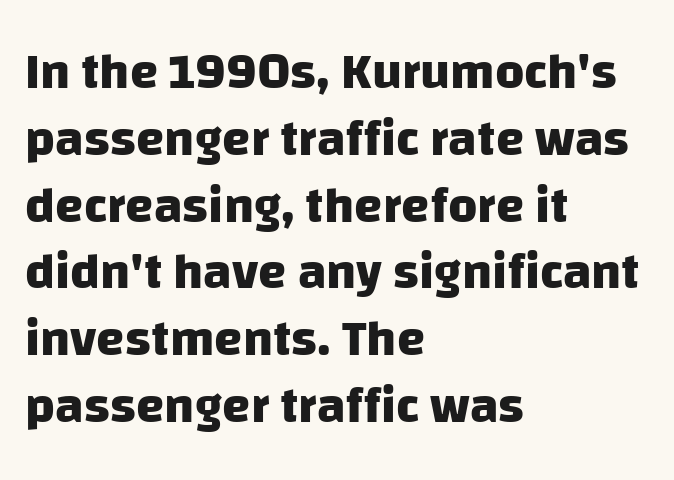
{"serif": "no", "bold": "yes", "weight": "heavy", "width": "normal", "stroke_contrast": "low", "x_height": "large", "monospaced": "no", "underline": "no", "align": "left", "line_spacing": "normal", "line_spacing_ratio": 1.31, "letter_spacing": "normal", "letter_spacing_em": 0.0, "glyph_px": 51}
